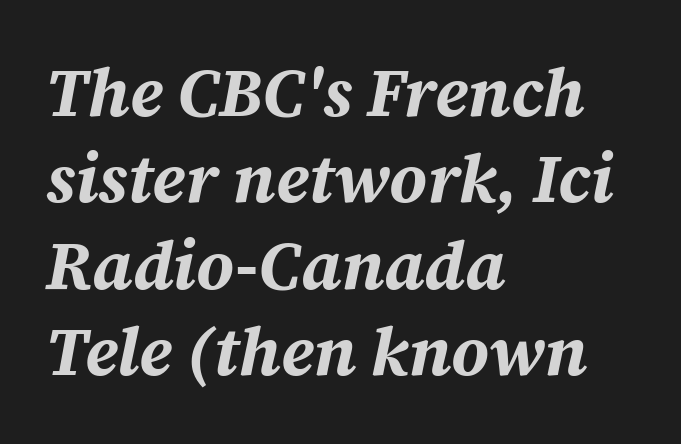
Q: Is the text bold? A: Yes.
Q: Is the text italic (slanted)? A: Yes, it leans right by about 12 degrees.
Q: Is the text underlined? A: No.
Q: How is the paragraph aligned? A: Left-aligned.
Q: Is the spacing between letters normal or unusually wide? A: Normal.
Q: Is the spacing between lines tight, normal or loose? A: Normal.
Q: Width (condensed, normal, or wide)? A: Normal.
Q: Stroke contrast? A: Medium.
Q: x-height? A: Medium.
Q: Monospaced? A: No.
